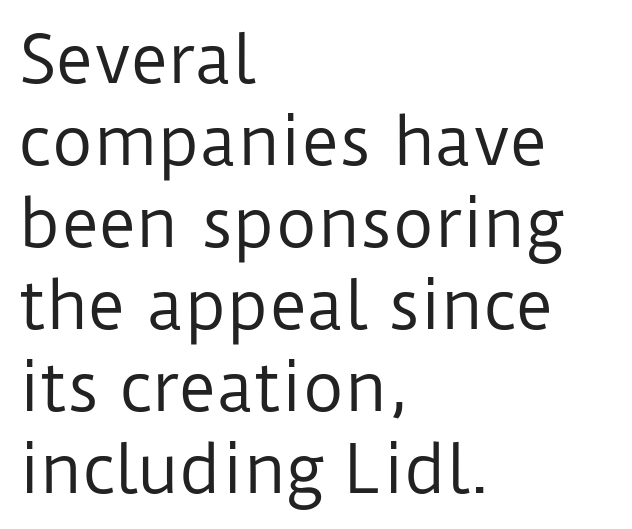
The image shows 64 px regular-weight sans-serif type, upright; set left-aligned, normal line spacing (1.28x), normal letter spacing, not underlined; low stroke contrast and a medium x-height.
